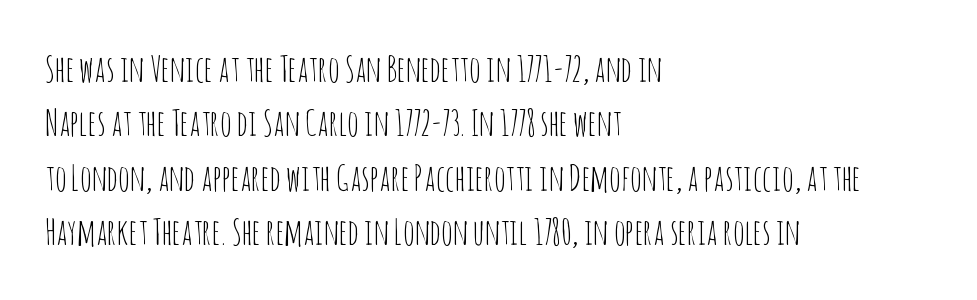
Q: Is the text bold? A: No.
Q: Is the text italic (slanted)? A: No, it is upright.
Q: Is the typeface a serif or a sans-serif typeface? A: Sans-serif.
Q: Is the text underlined? A: No.
Q: How is the paragraph aligned? A: Left-aligned.
Q: Is the spacing between letters normal or unusually wide? A: Normal.
Q: Is the spacing between lines tight, normal or loose? A: Normal.
Q: Width (condensed, normal, or wide)? A: Condensed.
Q: Stroke contrast? A: Low.
Q: x-height? A: Large.
Q: Monospaced? A: No.
